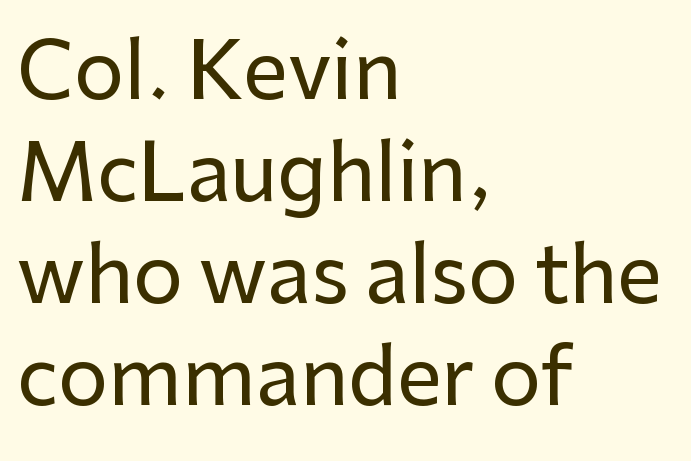
Q: Is the text italic (slanted)? A: No, it is upright.
Q: Is the typeface a serif or a sans-serif typeface? A: Sans-serif.
Q: Is the text underlined? A: No.
Q: How is the paragraph aligned? A: Left-aligned.
Q: Is the spacing between letters normal or unusually wide? A: Normal.
Q: Is the spacing between lines tight, normal or loose? A: Normal.
Q: Width (condensed, normal, or wide)? A: Normal.
Q: Stroke contrast? A: Low.
Q: x-height? A: Medium.
Q: Monospaced? A: No.
